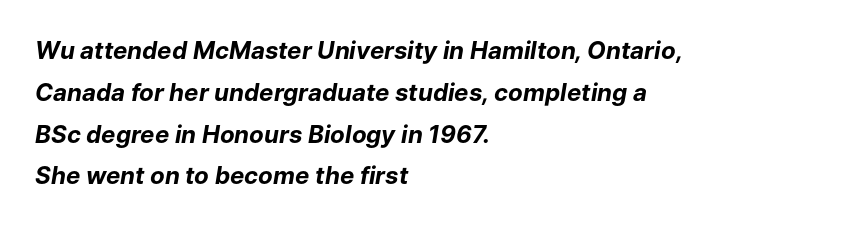
The image shows 24 px bold type, italic (leaning right); set left-aligned, line spacing 1.74x, normal letter spacing, not underlined.
